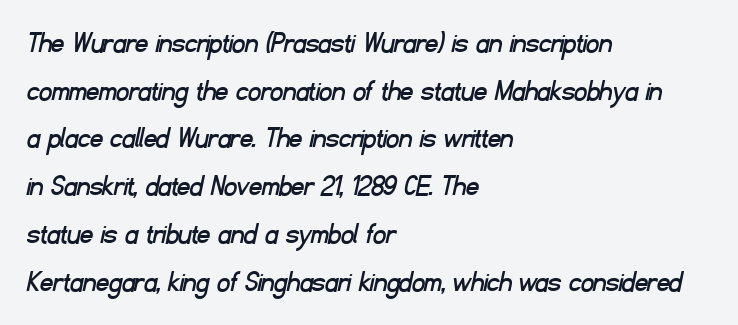
Rule under the text: the space is simply empty. Caption: standard tracking, unaltered. Varying glyph widths throughout — classic text-font behaviour. Grotesque or geometric, the face here clearly has no serifs.
